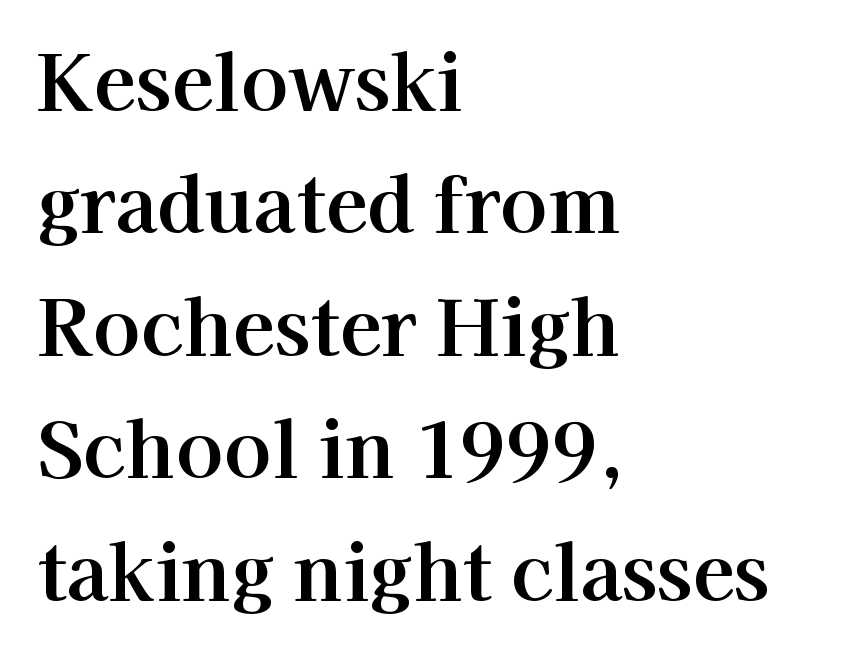
Q: Is the text italic (slanted)? A: No, it is upright.
Q: Is the typeface a serif or a sans-serif typeface? A: Serif.
Q: Is the text underlined? A: No.
Q: How is the paragraph aligned? A: Left-aligned.
Q: Is the spacing between letters normal or unusually wide? A: Normal.
Q: Is the spacing between lines tight, normal or loose? A: Normal.
Q: Width (condensed, normal, or wide)? A: Normal.
Q: Stroke contrast? A: High.
Q: x-height? A: Medium.
Q: Monospaced? A: No.
